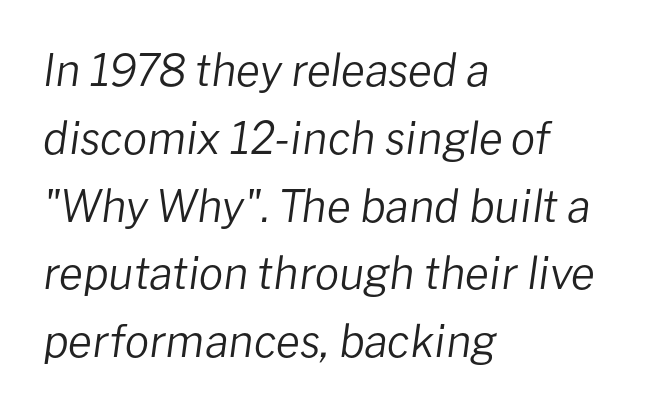
Q: Is the text bold? A: No.
Q: Is the text italic (slanted)? A: Yes, it leans right by about 8 degrees.
Q: Is the text underlined? A: No.
Q: How is the paragraph aligned? A: Left-aligned.
Q: Is the spacing between letters normal or unusually wide? A: Normal.
Q: Is the spacing between lines tight, normal or loose? A: Normal.
Q: Width (condensed, normal, or wide)? A: Normal.
Q: Stroke contrast? A: Low.
Q: x-height? A: Medium.
Q: Monospaced? A: No.
